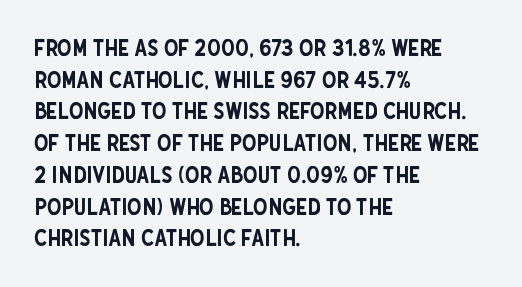
{"italic": "no", "underline": "no", "align": "left", "line_spacing": "normal", "line_spacing_ratio": 1.38, "letter_spacing": "normal", "letter_spacing_em": 0.0, "glyph_px": 23}
